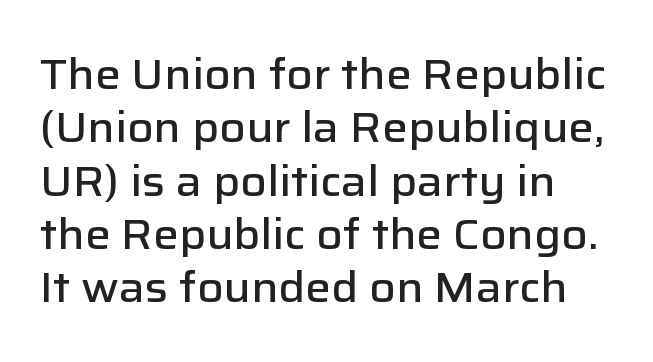
The image shows 43 px semibold sans-serif type, upright; set line spacing 1.24x, normal letter spacing, not underlined; low stroke contrast and a medium x-height.
